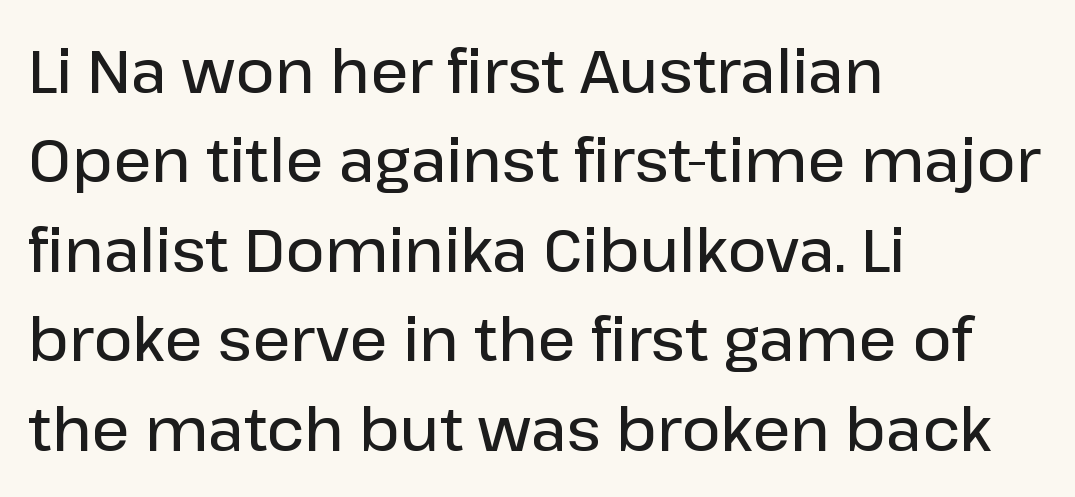
Q: Is the text bold? A: Semi-bold.
Q: Is the text italic (slanted)? A: No, it is upright.
Q: Is the typeface a serif or a sans-serif typeface? A: Sans-serif.
Q: Is the text underlined? A: No.
Q: How is the paragraph aligned? A: Left-aligned.
Q: Is the spacing between letters normal or unusually wide? A: Normal.
Q: Is the spacing between lines tight, normal or loose? A: Normal.
Q: Width (condensed, normal, or wide)? A: Normal.
Q: Stroke contrast? A: Low.
Q: x-height? A: Medium.
Q: Monospaced? A: No.
